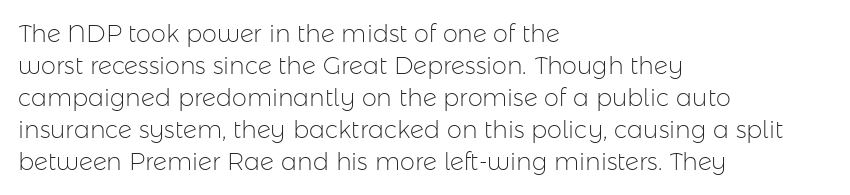
Q: Is the text bold? A: No.
Q: Is the text italic (slanted)? A: No, it is upright.
Q: Is the text underlined? A: No.
Q: How is the paragraph aligned? A: Left-aligned.
Q: Is the spacing between letters normal or unusually wide? A: Normal.
Q: Is the spacing between lines tight, normal or loose? A: Normal.
